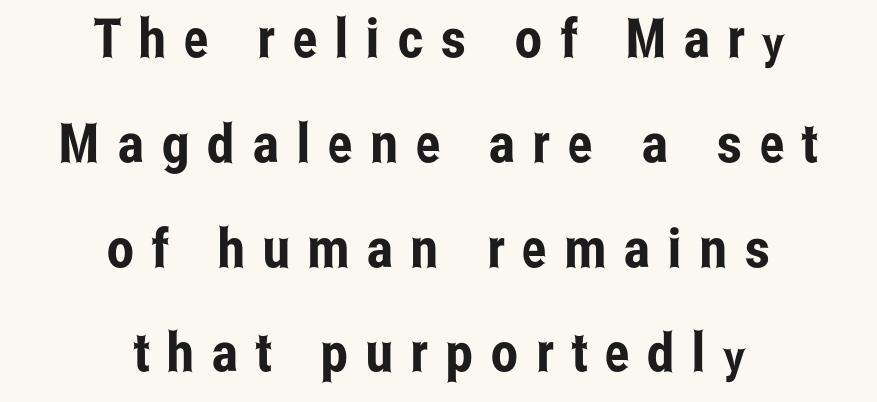
You could only call the tracking loose — the letters float apart. A typesetter would call this leading open, well beyond the default. The letters advance in unequal steps, a hallmark of proportional type. The space beneath each line is pristine and unruled.
